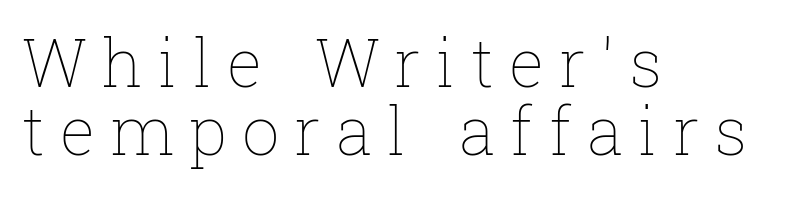
The image shows 66 px thin type, upright; set left-aligned, tight line spacing (1.03x), unusually wide letter spacing (+0.23 em), not underlined; low stroke contrast and a medium x-height.
